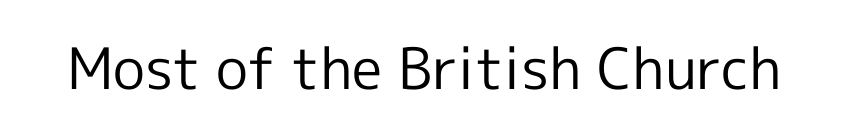
The rendering uses natural spacing where letterforms have individual widths. The strip under each line holds only bare page. This rendering leaves character spacing at its baseline value. The font is comparable to plain body text, perhaps lighter.
